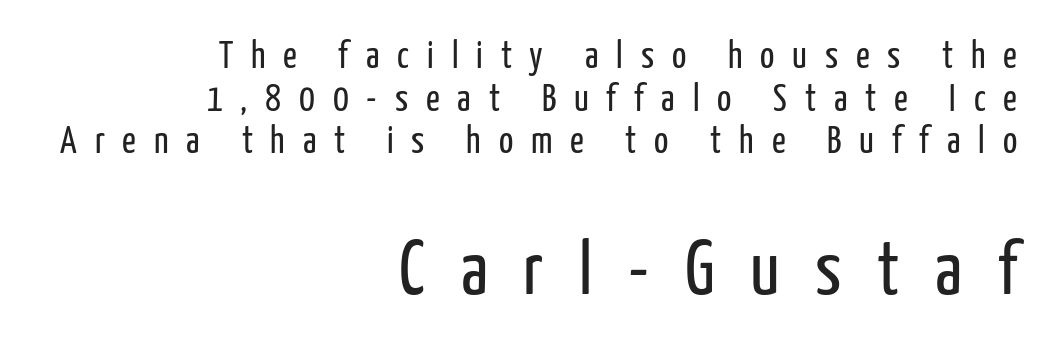
Students, note that the glyphs here are deliberately spaced far apart. The letters stand upright; this is a roman face. The vertical gap from one line to the next is small. Does the bottom block carry the larger type? Yes, it does. No heavy texture on the line: the type isn't bold.
